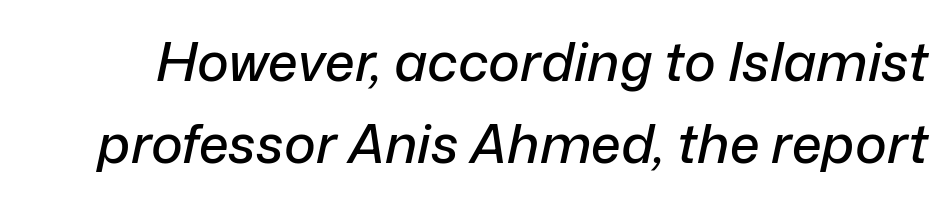
{"italic": "yes", "lean": "right", "slant_degrees": 12, "width": "normal", "stroke_contrast": "low", "x_height": "medium", "monospaced": "no", "underline": "no", "line_spacing": "normal", "line_spacing_ratio": 1.51, "letter_spacing": "normal", "letter_spacing_em": 0.0, "glyph_px": 54}
